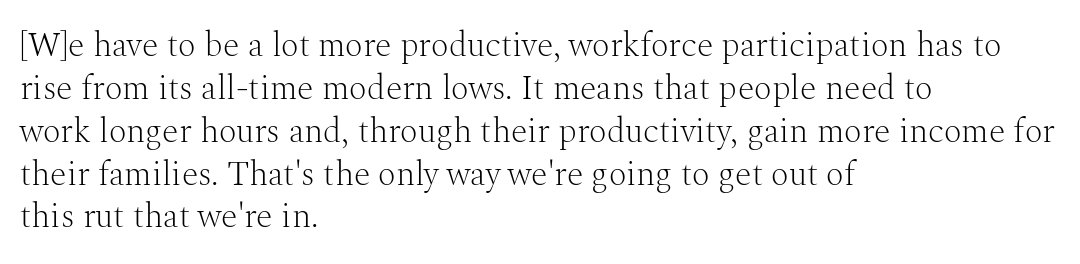
Q: Is the text bold? A: No.
Q: Is the text italic (slanted)? A: No, it is upright.
Q: Is the typeface a serif or a sans-serif typeface? A: Serif.
Q: Is the text underlined? A: No.
Q: How is the paragraph aligned? A: Left-aligned.
Q: Is the spacing between letters normal or unusually wide? A: Normal.
Q: Is the spacing between lines tight, normal or loose? A: Normal.
Q: Width (condensed, normal, or wide)? A: Normal.
Q: Stroke contrast? A: Medium.
Q: x-height? A: Medium.
Q: Monospaced? A: No.
